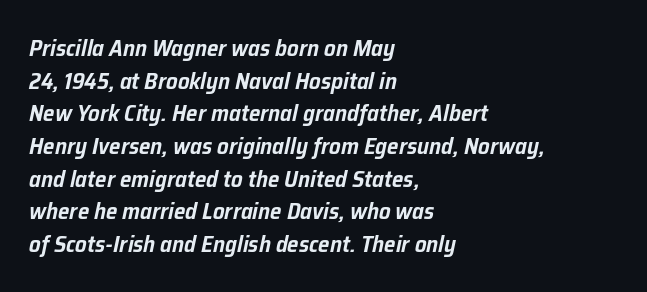
Q: Is the text italic (slanted)? A: Yes, it leans right by about 12 degrees.
Q: Is the text underlined? A: No.
Q: How is the paragraph aligned? A: Left-aligned.
Q: Is the spacing between letters normal or unusually wide? A: Normal.
Q: Is the spacing between lines tight, normal or loose? A: Normal.
